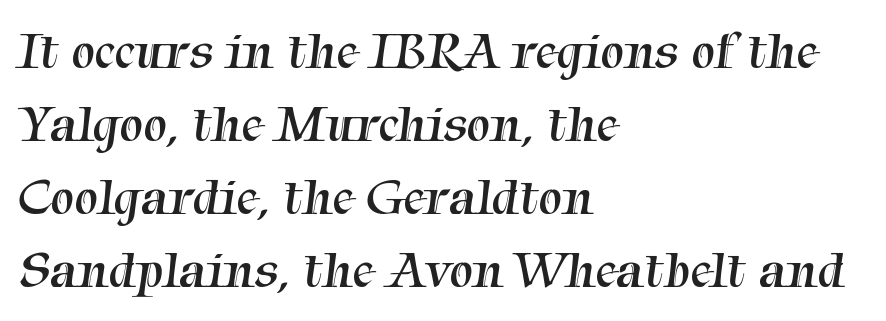
{"serif": "yes", "bold": "no", "weight": "regular", "width": "normal", "stroke_contrast": "medium", "x_height": "medium", "monospaced": "no", "underline": "no", "align": "left", "line_spacing": "normal", "line_spacing_ratio": 1.38, "letter_spacing": "normal", "letter_spacing_em": 0.0, "glyph_px": 53}
